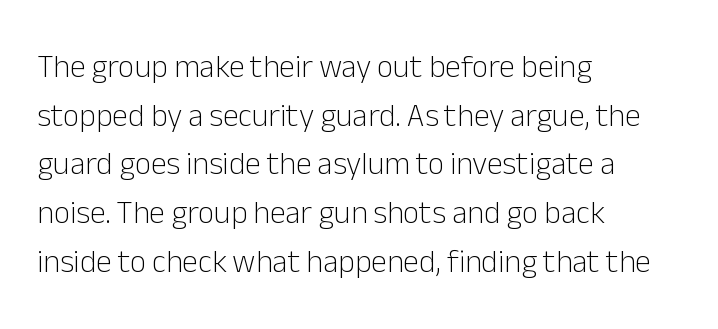
Q: Is the text bold? A: No.
Q: Is the text italic (slanted)? A: No, it is upright.
Q: Is the typeface a serif or a sans-serif typeface? A: Sans-serif.
Q: Is the text underlined? A: No.
Q: How is the paragraph aligned? A: Left-aligned.
Q: Is the spacing between letters normal or unusually wide? A: Normal.
Q: Is the spacing between lines tight, normal or loose? A: Normal.
Q: Width (condensed, normal, or wide)? A: Normal.
Q: Stroke contrast? A: Low.
Q: x-height? A: Medium.
Q: Monospaced? A: No.
